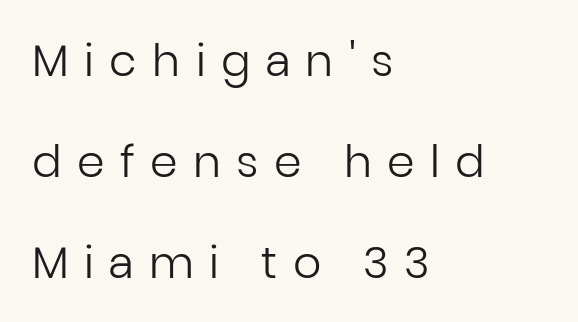
{"serif": "no", "italic": "no", "bold": "no", "weight": "regular", "width": "normal", "stroke_contrast": "low", "x_height": "medium", "monospaced": "no", "underline": "no", "align": "left", "line_spacing": "loose", "line_spacing_ratio": 2.29, "letter_spacing": "wide", "letter_spacing_em": 0.35, "glyph_px": 44}
